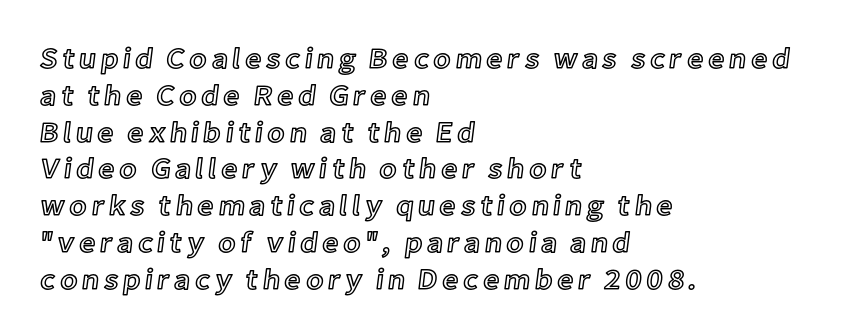
Q: Is the text italic (slanted)? A: Yes.
Q: Is the text underlined? A: No.
Q: How is the paragraph aligned? A: Left-aligned.
Q: Is the spacing between lines tight, normal or loose? A: Normal.
Q: Width (condensed, normal, or wide)? A: Normal.
Q: x-height? A: Medium.
Q: Monospaced? A: No.
